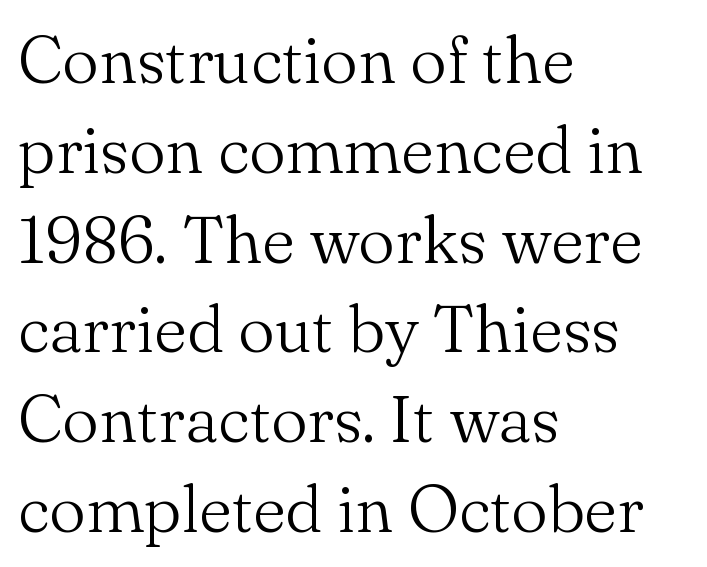
A normal amount of white space separates one row of letters from the next. The letters sit at their default tracking, neither squeezed nor spread. Character widths vary here, with narrow letters taking less room than wide ones. The font sits on the lighter half of the weight spectrum, regular included.
